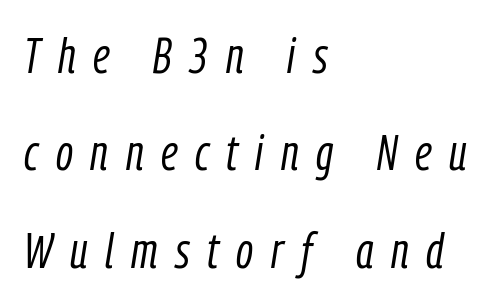
{"italic": "yes", "lean": "right", "slant_degrees": 9, "bold": "no", "weight": "light", "width": "condensed", "stroke_contrast": "low", "x_height": "medium", "monospaced": "no", "underline": "no", "align": "left", "line_spacing": "loose", "line_spacing_ratio": 1.95, "letter_spacing": "wide", "letter_spacing_em": 0.35, "glyph_px": 50}
